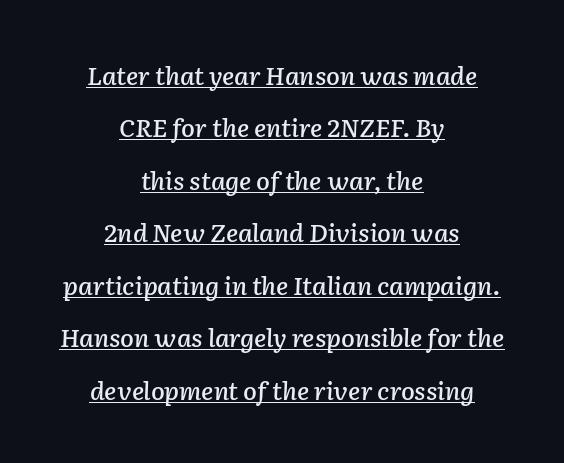
The image shows 25 px text type, italic (leaning right); set centered, loose line spacing (2.1x), normal letter spacing, underlined.
